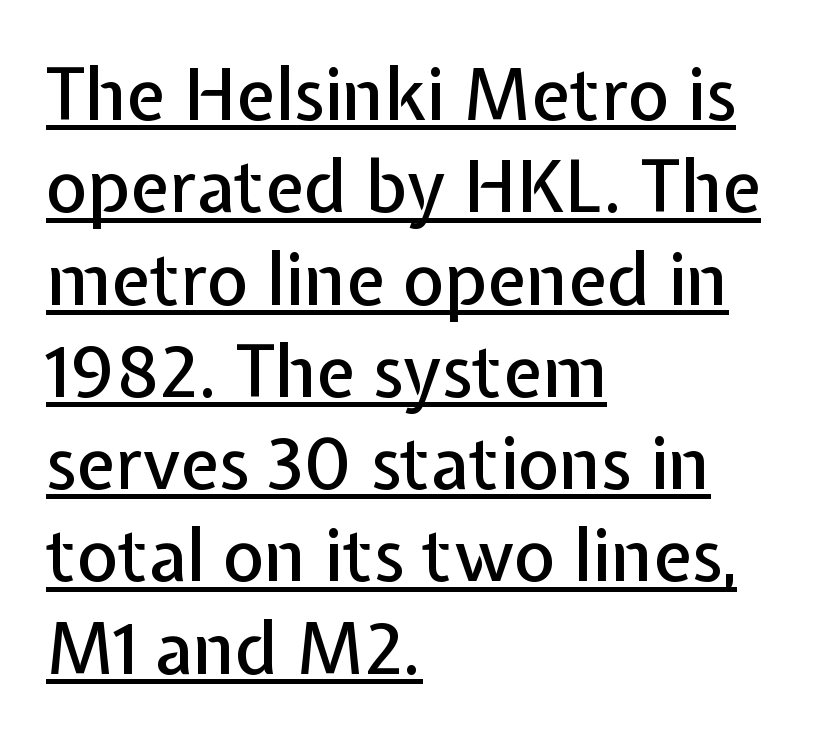
{"serif": "no", "italic": "no", "width": "normal", "stroke_contrast": "low", "x_height": "medium", "monospaced": "no", "underline": "yes", "align": "left", "line_spacing": "normal", "line_spacing_ratio": 1.3, "letter_spacing": "normal", "letter_spacing_em": 0.0, "glyph_px": 71}
